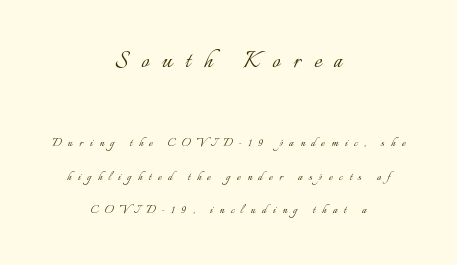
The image shows 28 px light type; set centered, loose line spacing (2.41x), unusually wide letter spacing (+0.47 em), not underlined; the first (top) block is 2.0x larger; low stroke contrast and a small x-height.
